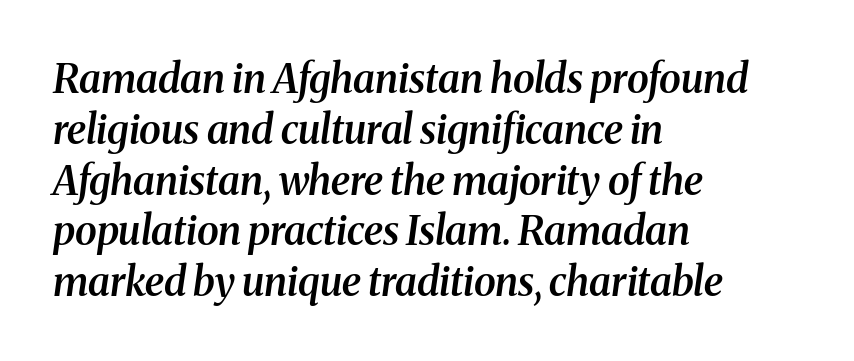
{"serif": "yes", "italic": "yes", "lean": "right", "slant_degrees": 8, "bold": "semi", "weight": "semibold", "width": "normal", "stroke_contrast": "medium", "x_height": "medium", "monospaced": "no", "underline": "no", "align": "left", "line_spacing": "normal", "line_spacing_ratio": 1.27, "letter_spacing": "normal", "letter_spacing_em": 0.0, "glyph_px": 40}
